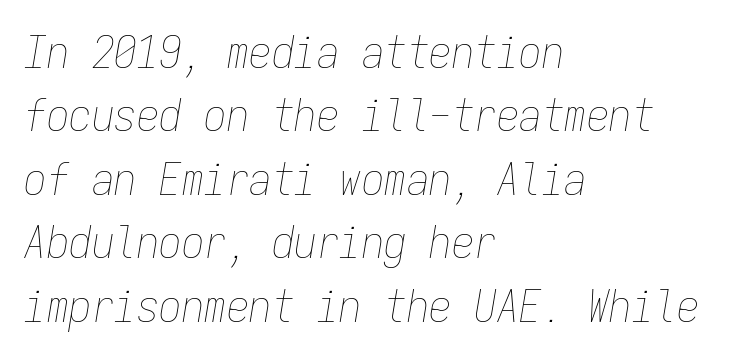
The foot of each line stays bare and open. Summary of weight: not heavy and not bold. The space between consecutive lines is moderate. The passage shown is typed in a monospace face where columns stay perfectly aligned.
